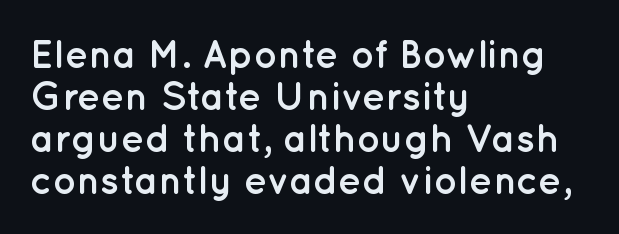
The image shows 39 px semibold sans-serif type, upright; set left-aligned, tight line spacing (1.08x), normal letter spacing, not underlined; low stroke contrast and a medium x-height.
